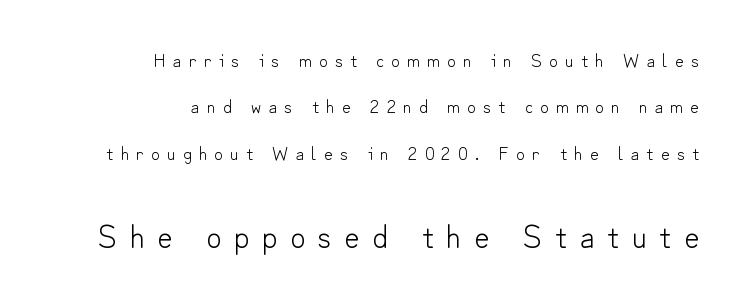
Q: Is the text bold? A: No.
Q: Is the text italic (slanted)? A: No, it is upright.
Q: Is the typeface a serif or a sans-serif typeface? A: Sans-serif.
Q: Is the text underlined? A: No.
Q: How is the paragraph aligned? A: Right-aligned.
Q: Is the spacing between letters normal or unusually wide? A: Unusually wide.
Q: Is the spacing between lines tight, normal or loose? A: Loose.
Q: Which block of text is set in a larger size, the first (top) or the second (bottom)? A: The second (bottom) one.
Q: Width (condensed, normal, or wide)? A: Normal.
Q: Stroke contrast? A: Low.
Q: x-height? A: Small.
Q: Monospaced? A: No.
